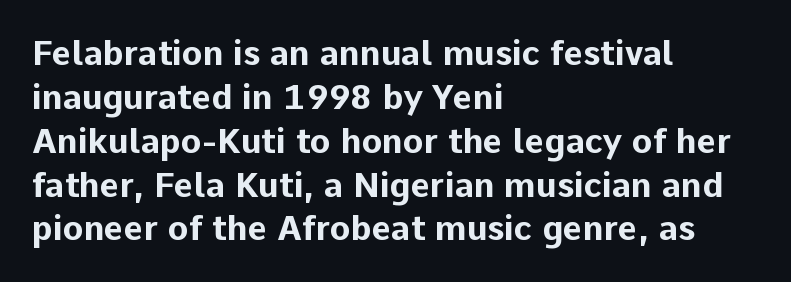
Q: Is the text bold? A: Yes.
Q: Is the text italic (slanted)? A: No, it is upright.
Q: Is the typeface a serif or a sans-serif typeface? A: Sans-serif.
Q: Is the text underlined? A: No.
Q: How is the paragraph aligned? A: Left-aligned.
Q: Is the spacing between letters normal or unusually wide? A: Normal.
Q: Is the spacing between lines tight, normal or loose? A: Normal.
Q: Width (condensed, normal, or wide)? A: Normal.
Q: Stroke contrast? A: Low.
Q: x-height? A: Medium.
Q: Monospaced? A: No.
